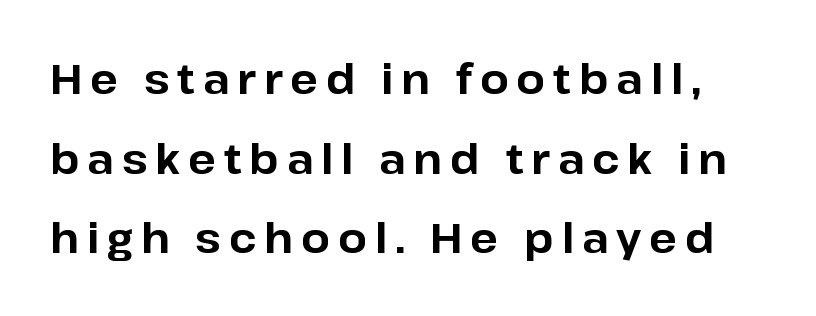
{"serif": "no", "italic": "no", "bold": "yes", "weight": "bold", "width": "normal", "stroke_contrast": "low", "x_height": "medium", "monospaced": "no", "underline": "no", "line_spacing": "loose", "line_spacing_ratio": 1.94, "glyph_px": 41}
